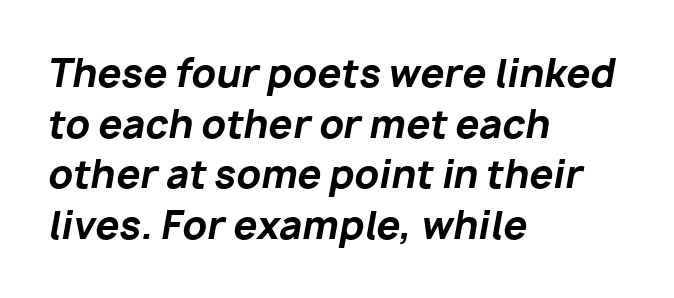
Q: Is the text bold? A: Yes.
Q: Is the text italic (slanted)? A: Yes, it leans right by about 10 degrees.
Q: Is the text underlined? A: No.
Q: How is the paragraph aligned? A: Left-aligned.
Q: Is the spacing between letters normal or unusually wide? A: Normal.
Q: Is the spacing between lines tight, normal or loose? A: Normal.
Q: Width (condensed, normal, or wide)? A: Normal.
Q: Stroke contrast? A: Low.
Q: x-height? A: Medium.
Q: Monospaced? A: No.
